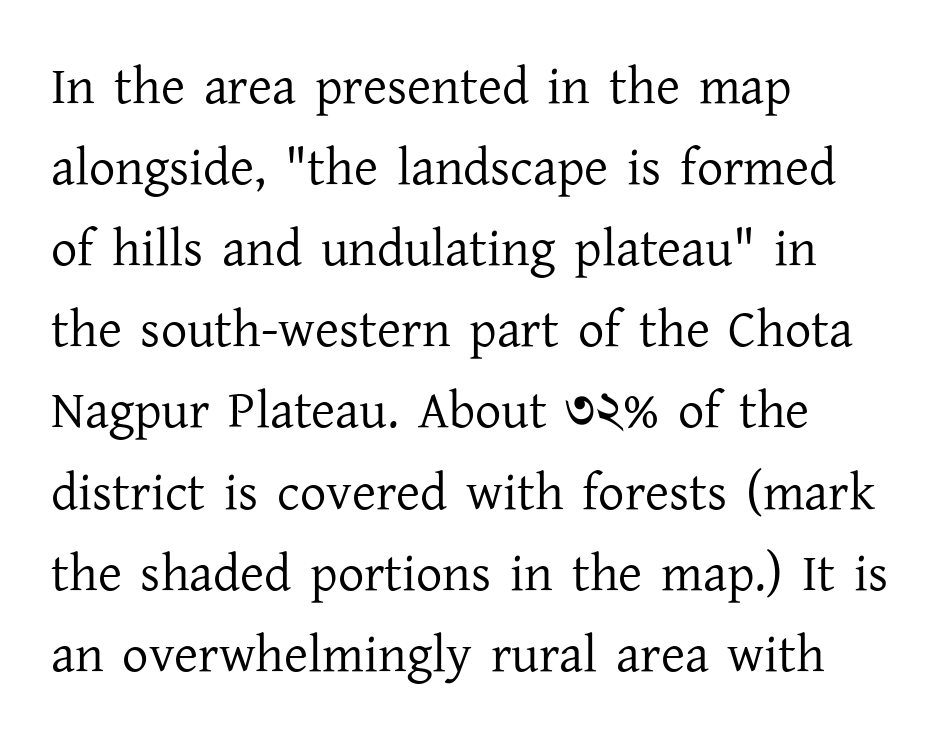
The image shows 52 px regular-weight serif type, upright; set left-aligned, normal line spacing (1.56x), normal letter spacing, not underlined; low stroke contrast and a medium x-height.
